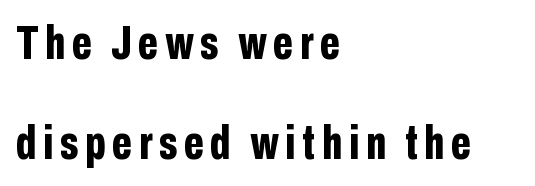
Q: Is the text bold? A: Yes.
Q: Is the text italic (slanted)? A: No, it is upright.
Q: Is the typeface a serif or a sans-serif typeface? A: Sans-serif.
Q: Is the text underlined? A: No.
Q: How is the paragraph aligned? A: Left-aligned.
Q: Is the spacing between lines tight, normal or loose? A: Loose.
Q: Width (condensed, normal, or wide)? A: Condensed.
Q: Stroke contrast? A: Low.
Q: x-height? A: Medium.
Q: Monospaced? A: No.
